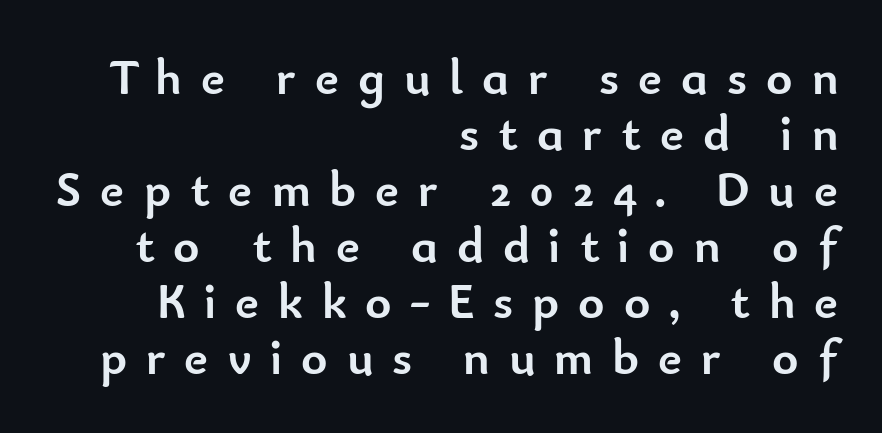
Check the space under the baseline: it is left empty. Notice how thick the strokes are: this is what a full bold looks like. The designer dialed line spacing down below the default. This rendering widens character spacing well past its baseline value. The type family on display is of the sans-serif kind.
